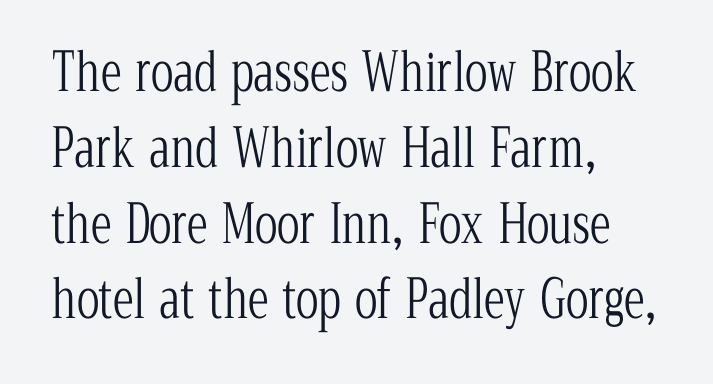
Q: Is the text bold? A: No.
Q: Is the text italic (slanted)? A: No, it is upright.
Q: Is the typeface a serif or a sans-serif typeface? A: Serif.
Q: Is the text underlined? A: No.
Q: How is the paragraph aligned? A: Left-aligned.
Q: Is the spacing between letters normal or unusually wide? A: Normal.
Q: Is the spacing between lines tight, normal or loose? A: Normal.
Q: Width (condensed, normal, or wide)? A: Condensed.
Q: Stroke contrast? A: Low.
Q: x-height? A: Medium.
Q: Monospaced? A: No.
